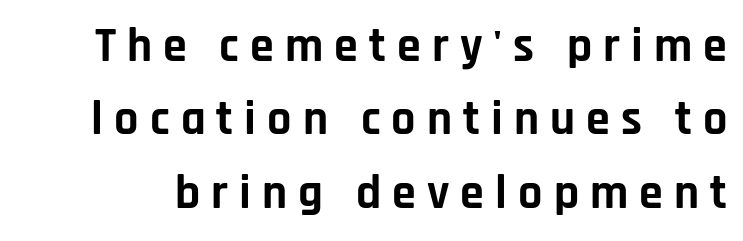
Q: Is the text bold? A: Yes.
Q: Is the text italic (slanted)? A: No, it is upright.
Q: Is the typeface a serif or a sans-serif typeface? A: Sans-serif.
Q: Is the text underlined? A: No.
Q: Is the spacing between letters normal or unusually wide? A: Unusually wide.
Q: Is the spacing between lines tight, normal or loose? A: Normal.
Q: Width (condensed, normal, or wide)? A: Normal.
Q: Stroke contrast? A: Low.
Q: x-height? A: Large.
Q: Monospaced? A: No.
